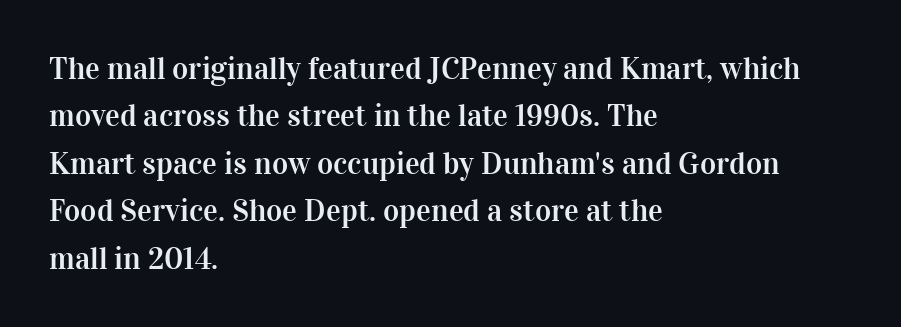
The image shows 31 px serif type, upright; set left-aligned, normal line spacing (1.53x), normal letter spacing, not underlined; high stroke contrast and a medium x-height.
